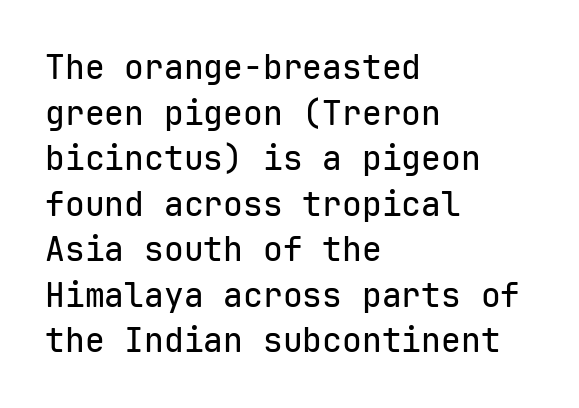
{"serif": "no", "italic": "no", "width": "normal", "stroke_contrast": "low", "x_height": "medium", "monospaced": "yes", "underline": "no", "align": "left", "line_spacing": "normal", "line_spacing_ratio": 1.38, "letter_spacing": "normal", "letter_spacing_em": 0.0, "glyph_px": 33}
